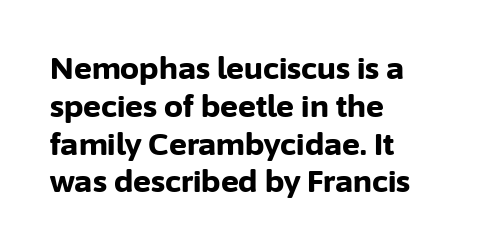
The rendering uses natural spacing where letterforms have individual widths. The glyphs have the mass of a bold cut. The letters stand upright; this is a roman face. Line spacing here is normal.
